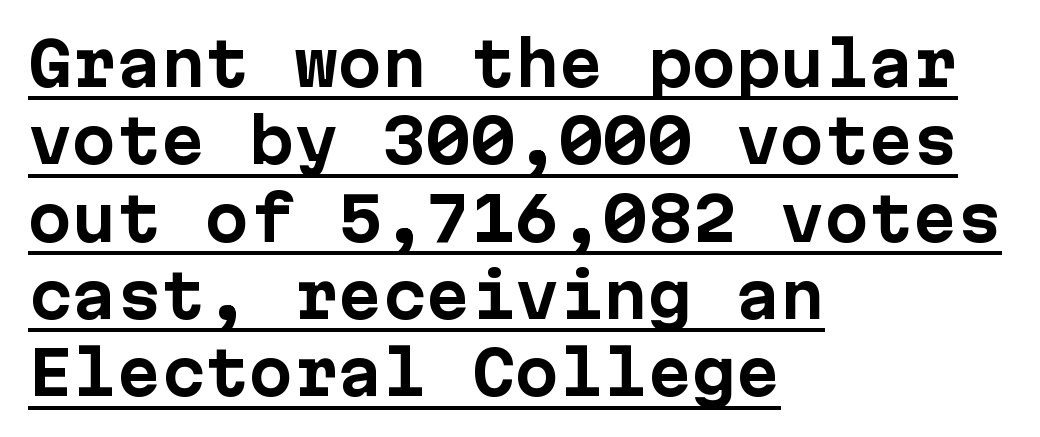
The image shows 59 px bold sans-serif type, upright; set left-aligned, normal line spacing (1.31x), normal letter spacing, underlined; low stroke contrast and a medium x-height.
